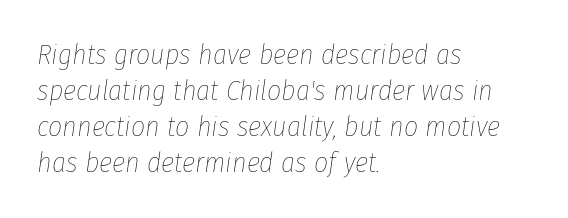
The ragged edge is on the right, which tells us the setting is flush left. The letters look calm and open, with moderate or lighter stems. The passage shown is not underscored anywhere. When letters slant like this, we call the style italic. Whoever set this chose a conventional vertical rhythm.
